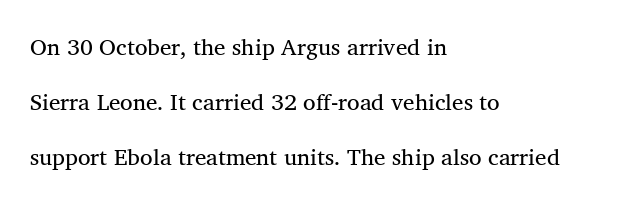
Q: Is the text italic (slanted)? A: No, it is upright.
Q: Is the text underlined? A: No.
Q: How is the paragraph aligned? A: Left-aligned.
Q: Is the spacing between letters normal or unusually wide? A: Normal.
Q: Is the spacing between lines tight, normal or loose? A: Loose.
